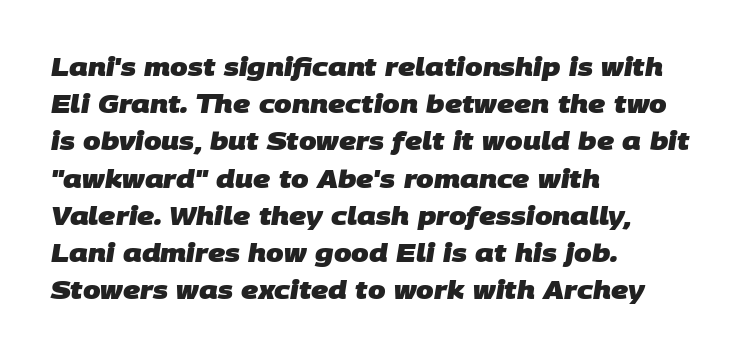
{"bold": "yes", "underline": "no", "align": "left", "line_spacing": "normal", "line_spacing_ratio": 1.49, "letter_spacing": "normal", "letter_spacing_em": 0.0, "glyph_px": 25}
